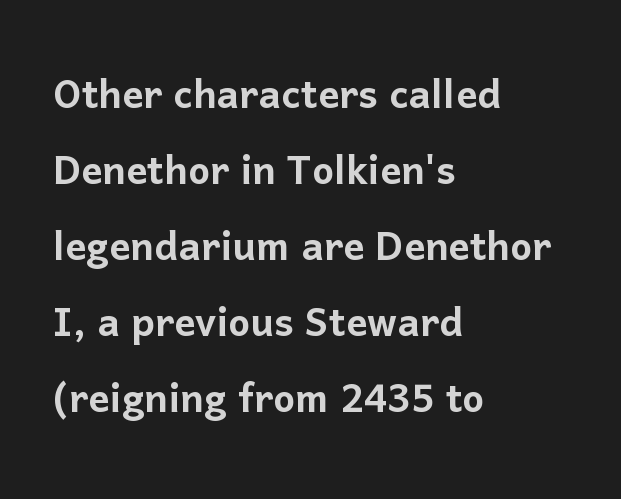
{"serif": "no", "italic": "no", "width": "normal", "stroke_contrast": "low", "x_height": "medium", "monospaced": "no", "underline": "no", "align": "left", "line_spacing": "normal", "line_spacing_ratio": 1.46, "letter_spacing": "normal", "letter_spacing_em": 0.0, "glyph_px": 52}
